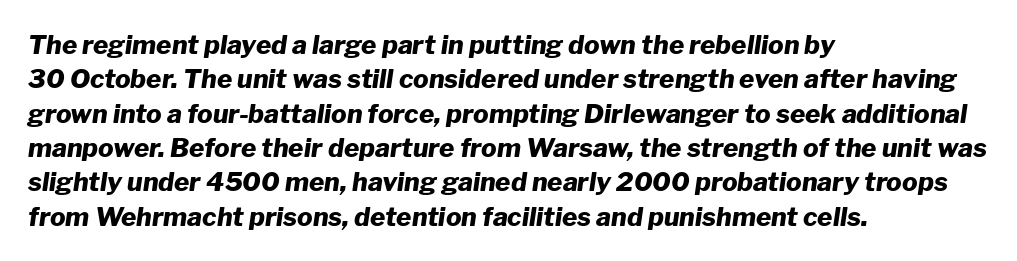
{"italic": "yes", "lean": "right", "slant_degrees": 8, "bold": "yes", "underline": "no", "align": "left", "line_spacing": "normal", "line_spacing_ratio": 1.32, "letter_spacing": "normal", "letter_spacing_em": 0.0, "glyph_px": 26}
